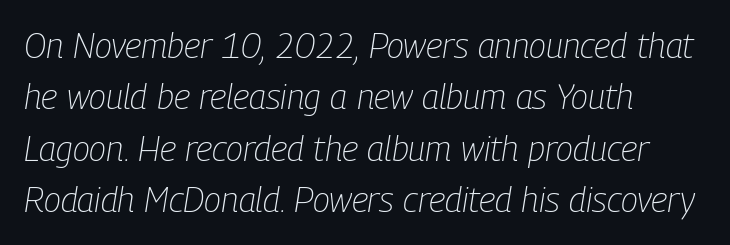
Q: Is the text bold? A: No.
Q: Is the text italic (slanted)? A: Yes, it leans right by about 9 degrees.
Q: Is the text underlined? A: No.
Q: How is the paragraph aligned? A: Left-aligned.
Q: Is the spacing between letters normal or unusually wide? A: Normal.
Q: Is the spacing between lines tight, normal or loose? A: Normal.
Q: Width (condensed, normal, or wide)? A: Condensed.
Q: Stroke contrast? A: Low.
Q: x-height? A: Medium.
Q: Monospaced? A: No.
